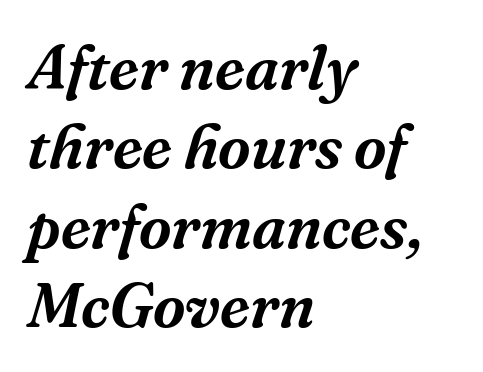
Vertical spacing — default. Notice how the passage keeps a crisp vertical edge on the left only. Just letters on the line, the space beneath them empty. The passage shown is typed in a proportional face where columns would drift.
